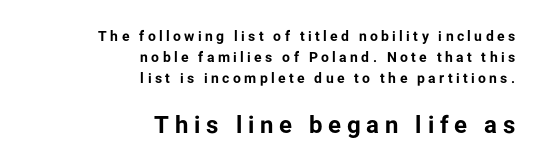
Q: Is the text bold? A: Yes.
Q: Is the text italic (slanted)? A: No, it is upright.
Q: Is the text underlined? A: No.
Q: How is the paragraph aligned? A: Right-aligned.
Q: Is the spacing between letters normal or unusually wide? A: Unusually wide.
Q: Is the spacing between lines tight, normal or loose? A: Normal.
Q: Which block of text is set in a larger size, the first (top) or the second (bottom)? A: The second (bottom) one.
